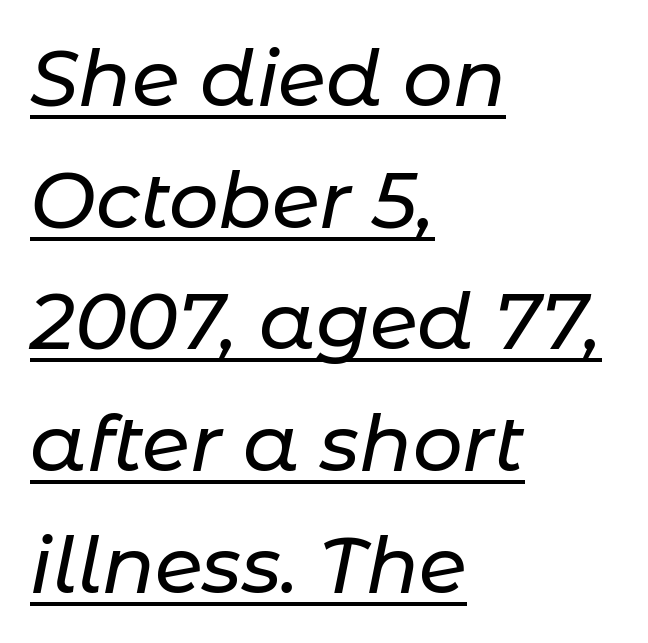
The image shows 78 px text type, italic (leaning right); set left-aligned, normal line spacing (1.56x), normal letter spacing, underlined; low stroke contrast and a medium x-height.
